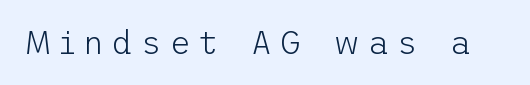
Unlike italic type, these characters show no tilt at all. The tracking reads as deliberately expanded to a designer's eye. The face used here is a sans, in the tradition of grotesques and geometrics. The space beneath each line is pristine and unruled. This is not heavy type; no bold has been used.
